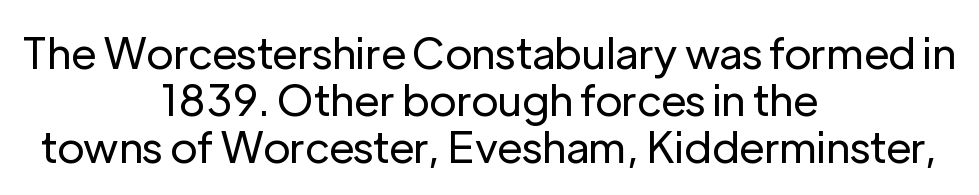
The image shows 43 px regular-weight sans-serif type, upright; set centered, tight line spacing (1.09x), normal letter spacing, not underlined; low stroke contrast and a medium x-height.
